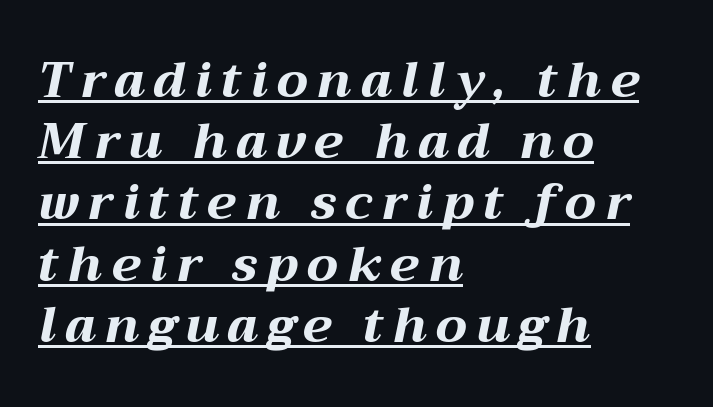
{"italic": "yes", "lean": "right", "slant_degrees": 12, "bold": "yes", "weight": "bold", "width": "wide", "stroke_contrast": "medium", "x_height": "medium", "monospaced": "no", "underline": "yes", "align": "left", "line_spacing": "normal", "line_spacing_ratio": 1.25, "glyph_px": 49}
